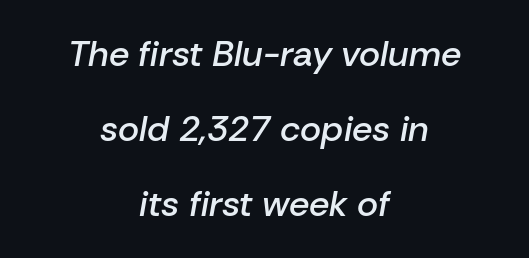
The image shows 36 px semibold type, italic (leaning right); set centered, loose line spacing (2.08x), normal letter spacing, not underlined; low stroke contrast and a medium x-height.
